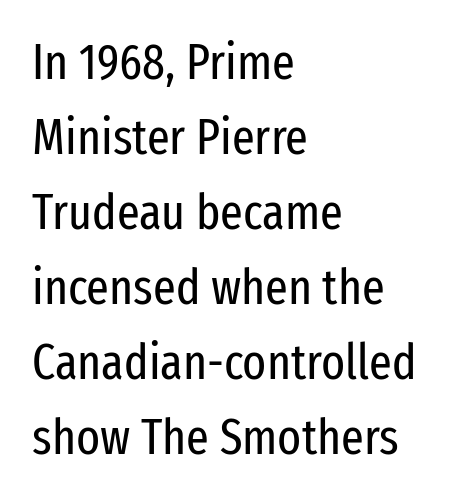
The image shows 50 px regular-weight, condensed sans-serif type, upright; set left-aligned, normal line spacing (1.5x), normal letter spacing, not underlined; low stroke contrast and a medium x-height.
